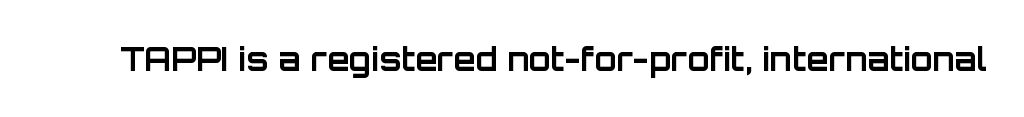
Q: Is the text bold? A: Yes.
Q: Is the text italic (slanted)? A: No, it is upright.
Q: Is the typeface a serif or a sans-serif typeface? A: Sans-serif.
Q: Is the text underlined? A: No.
Q: Is the spacing between letters normal or unusually wide? A: Normal.
Q: Width (condensed, normal, or wide)? A: Normal.
Q: Stroke contrast? A: Low.
Q: x-height? A: Large.
Q: Monospaced? A: No.
